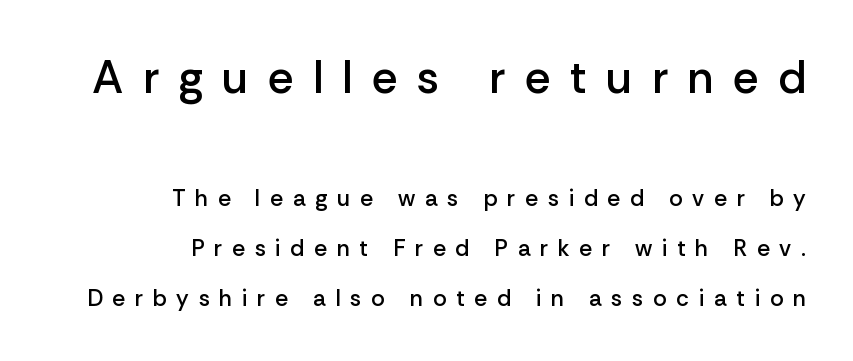
You can tell it's not italic because the verticals are truly vertical. Compared with typical paragraphs, the rows here are farther apart. Tracking value appears strongly positive — letters spread wide. Its strokes are somewhat broadened, the hallmark of semibold type. Beneath every word, the page is bare. The text was rendered using a sans face with plain stroke endings.
